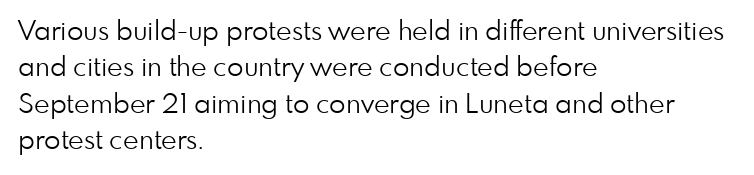
The image shows 27 px text type, upright; set left-aligned, normal line spacing (1.35x), normal letter spacing, not underlined.
